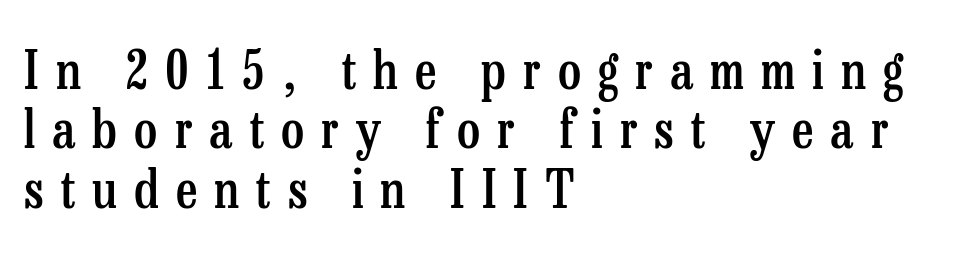
{"serif": "yes", "italic": "no", "bold": "semi", "weight": "semibold", "width": "condensed", "stroke_contrast": "low", "x_height": "medium", "monospaced": "no", "underline": "no", "align": "left", "line_spacing": "tight", "line_spacing_ratio": 1.14, "letter_spacing": "wide", "letter_spacing_em": 0.33, "glyph_px": 52}
